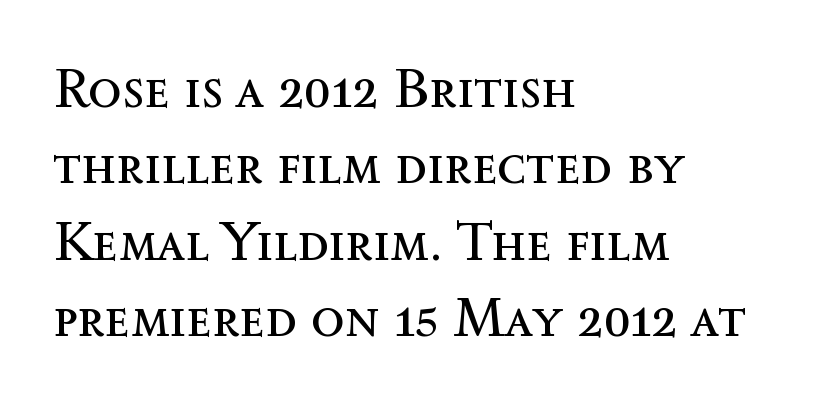
Q: Is the text bold? A: No.
Q: Is the text italic (slanted)? A: No, it is upright.
Q: Is the text underlined? A: No.
Q: How is the paragraph aligned? A: Left-aligned.
Q: Is the spacing between letters normal or unusually wide? A: Normal.
Q: Is the spacing between lines tight, normal or loose? A: Normal.
Q: Width (condensed, normal, or wide)? A: Normal.
Q: x-height? A: Medium.
Q: Monospaced? A: No.
